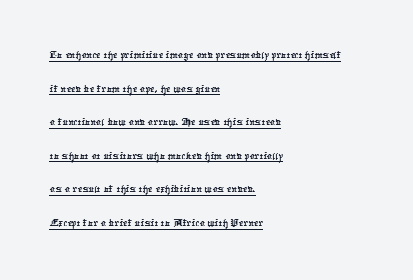
The rendering uses a moderate line-height, typical for paragraphs. The lines are quadded left. This sample uses plain, unmodified letter spacing. Looks like someone drew a line under every word here.
